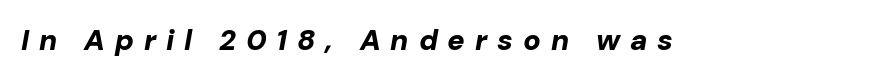
{"italic": "yes", "lean": "right", "slant_degrees": 10, "bold": "yes", "weight": "bold", "width": "normal", "stroke_contrast": "low", "x_height": "medium", "monospaced": "no", "underline": "no", "letter_spacing": "wide", "letter_spacing_em": 0.34, "glyph_px": 29}
